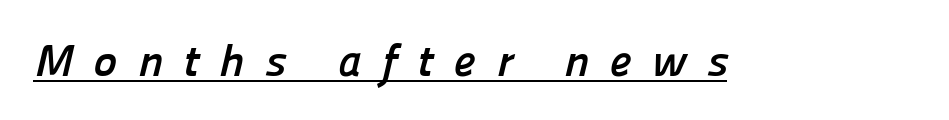
The image shows 45 px semibold sans-serif type; set unusually wide letter spacing (+0.45 em), underlined; low stroke contrast and a medium x-height.
